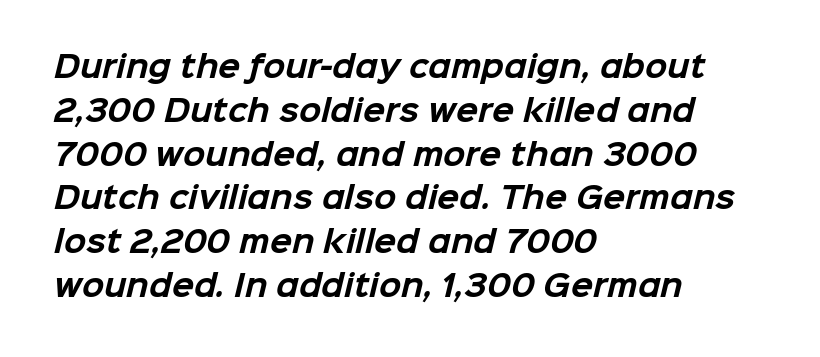
Q: Is the text bold? A: Yes.
Q: Is the typeface a serif or a sans-serif typeface? A: Sans-serif.
Q: Is the text underlined? A: No.
Q: How is the paragraph aligned? A: Left-aligned.
Q: Is the spacing between letters normal or unusually wide? A: Normal.
Q: Is the spacing between lines tight, normal or loose? A: Normal.
Q: Width (condensed, normal, or wide)? A: Normal.
Q: Stroke contrast? A: Low.
Q: x-height? A: Medium.
Q: Monospaced? A: No.
